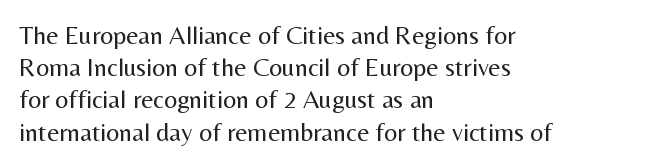
No letter is thick-stroked: the sample isn't bold. The lettering stays uniformly vertical, giving the passage a roman look. This sample uses plain, unmodified letter spacing. These lines stack with their left ends in a neat column. The gap between lines stays unmarked.
